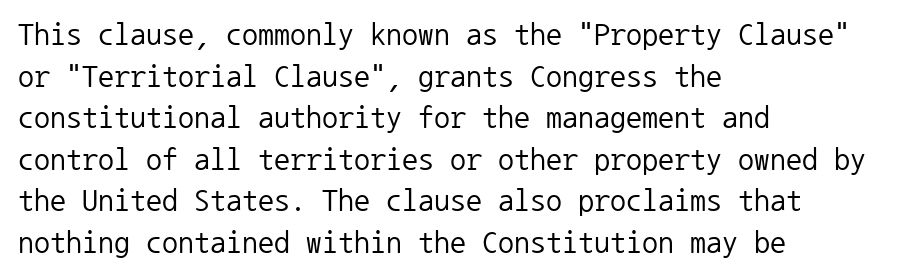
Q: Is the text bold? A: No.
Q: Is the text italic (slanted)? A: No, it is upright.
Q: Is the typeface a serif or a sans-serif typeface? A: Sans-serif.
Q: Is the text underlined? A: No.
Q: How is the paragraph aligned? A: Left-aligned.
Q: Is the spacing between letters normal or unusually wide? A: Normal.
Q: Is the spacing between lines tight, normal or loose? A: Normal.
Q: Width (condensed, normal, or wide)? A: Normal.
Q: Stroke contrast? A: Low.
Q: x-height? A: Medium.
Q: Monospaced? A: Yes.
